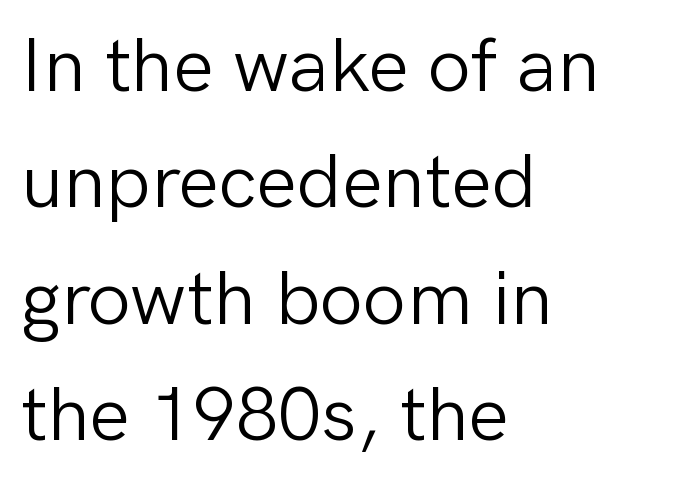
The image shows 77 px light sans-serif type, upright; set left-aligned, normal line spacing (1.51x), normal letter spacing, not underlined; low stroke contrast and a medium x-height.
